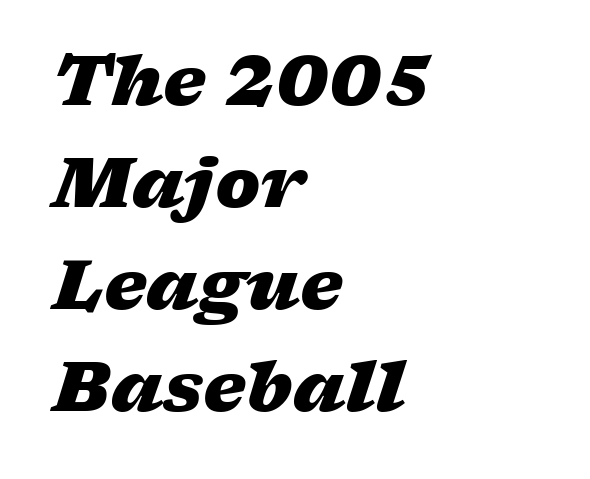
Stroke thickness is high; the sample reads as a true bold. Short and long lines alike share a common starting point at left. Regarding leading, the lines here are spaced in the standard way. Is this a fixed-width face? No — the glyphs have proportional, varying widths. Underline: absent.
